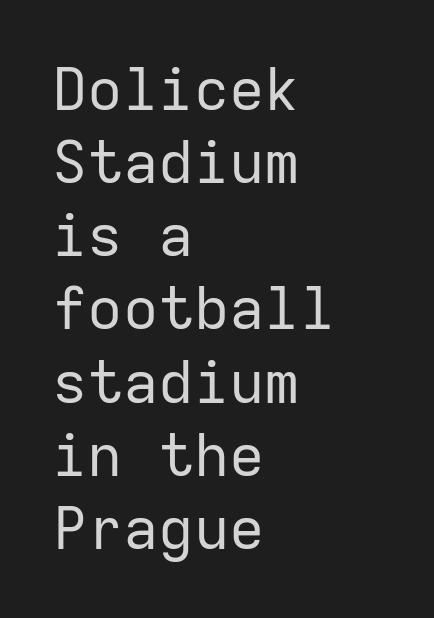
Q: Is the text bold? A: No.
Q: Is the text italic (slanted)? A: No, it is upright.
Q: Is the typeface a serif or a sans-serif typeface? A: Sans-serif.
Q: Is the text underlined? A: No.
Q: How is the paragraph aligned? A: Left-aligned.
Q: Is the spacing between letters normal or unusually wide? A: Normal.
Q: Width (condensed, normal, or wide)? A: Normal.
Q: Stroke contrast? A: Low.
Q: x-height? A: Medium.
Q: Monospaced? A: Yes.
